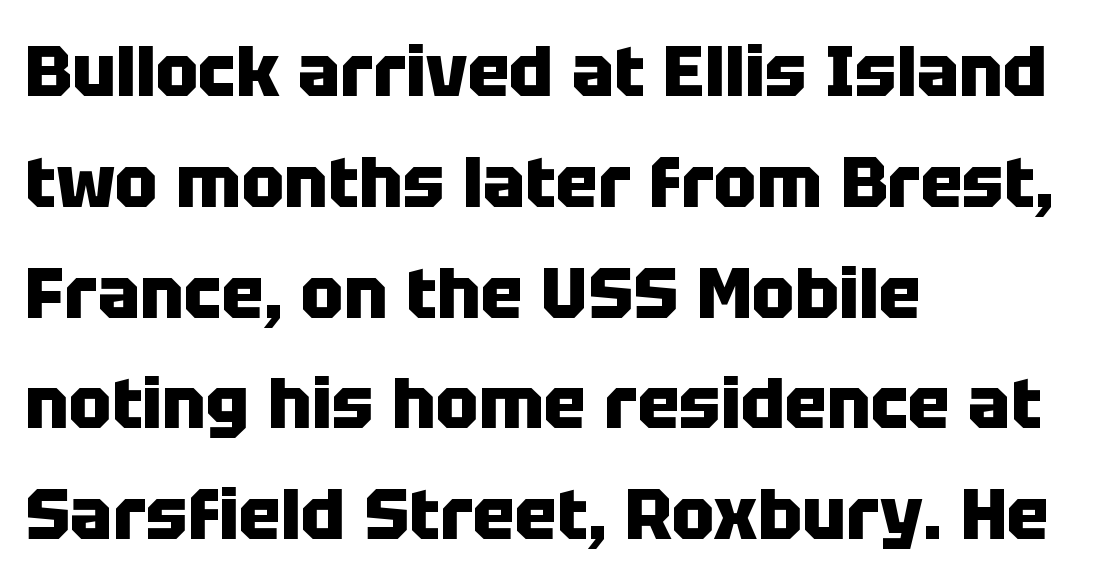
Q: Is the text bold? A: Yes.
Q: Is the text italic (slanted)? A: No, it is upright.
Q: Is the typeface a serif or a sans-serif typeface? A: Sans-serif.
Q: Is the text underlined? A: No.
Q: How is the paragraph aligned? A: Left-aligned.
Q: Is the spacing between letters normal or unusually wide? A: Normal.
Q: Is the spacing between lines tight, normal or loose? A: Normal.
Q: Width (condensed, normal, or wide)? A: Normal.
Q: Stroke contrast? A: Low.
Q: x-height? A: Large.
Q: Monospaced? A: No.
